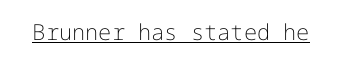
The image shows 22 px text type, upright; set normal letter spacing, underlined.
